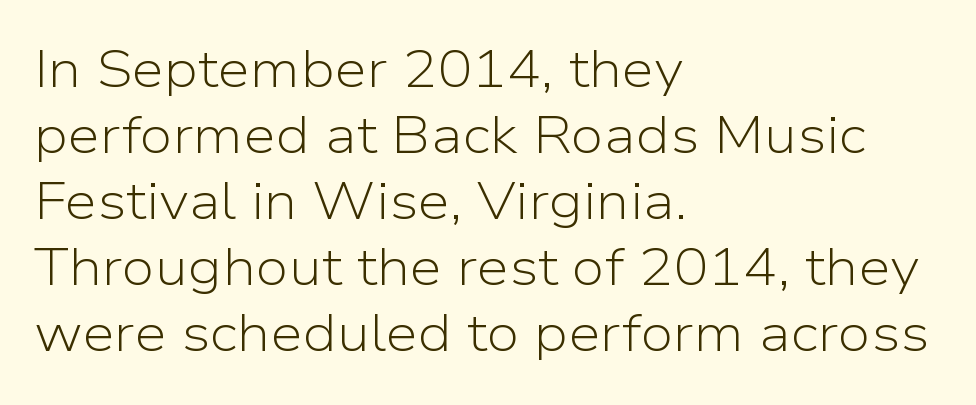
Q: Is the text bold? A: No.
Q: Is the text italic (slanted)? A: No, it is upright.
Q: Is the typeface a serif or a sans-serif typeface? A: Sans-serif.
Q: Is the text underlined? A: No.
Q: How is the paragraph aligned? A: Left-aligned.
Q: Is the spacing between letters normal or unusually wide? A: Normal.
Q: Is the spacing between lines tight, normal or loose? A: Normal.
Q: Width (condensed, normal, or wide)? A: Normal.
Q: Stroke contrast? A: Low.
Q: x-height? A: Medium.
Q: Monospaced? A: No.
